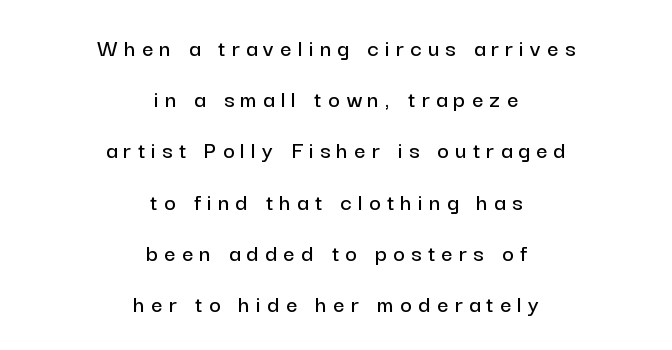
Q: Is the text italic (slanted)? A: No, it is upright.
Q: Is the text underlined? A: No.
Q: How is the paragraph aligned? A: Centered.
Q: Is the spacing between letters normal or unusually wide? A: Unusually wide.
Q: Is the spacing between lines tight, normal or loose? A: Loose.
